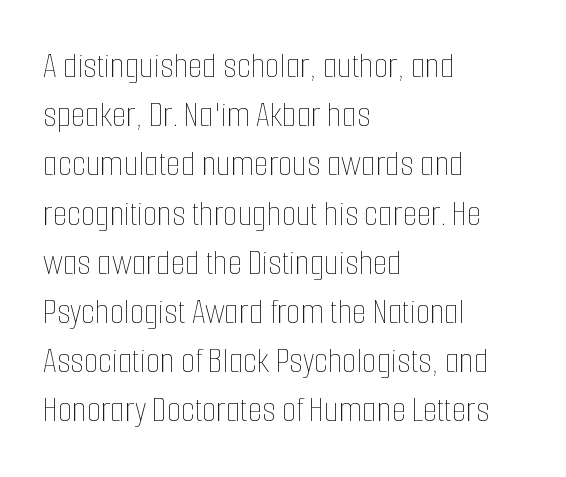
The image shows 37 px thin, condensed type, upright; set left-aligned, normal line spacing (1.33x), normal letter spacing, not underlined; low stroke contrast and a medium x-height.
